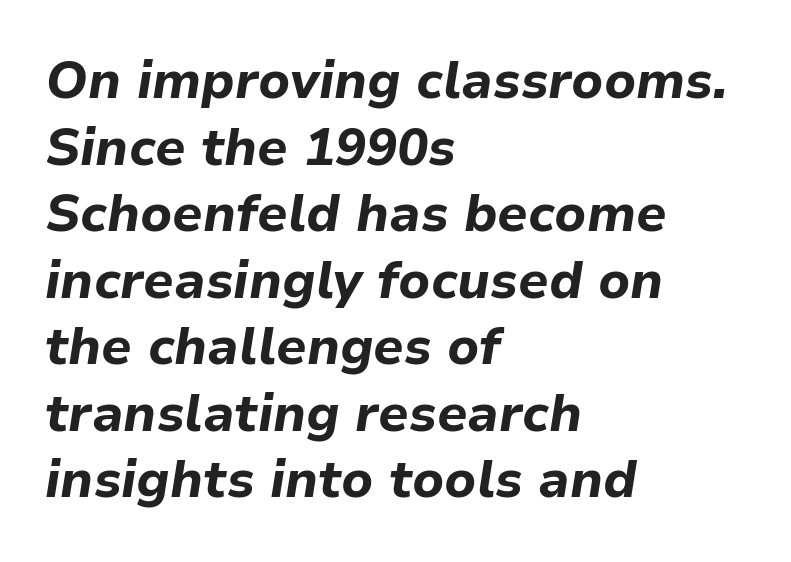
Emphasis by weight is at full strength: bold. The text block is weighted toward the left margin, trailing off unevenly rightward. Every character sits at an angle, as italics do. Students, observe: this is what conventionally led text looks like.
